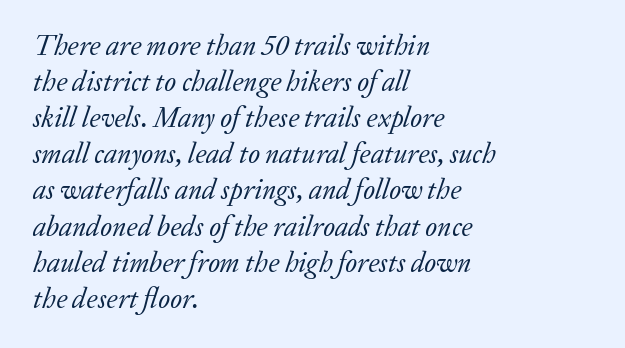
Q: Is the text bold? A: No.
Q: Is the text italic (slanted)? A: Yes, it leans right by about 20 degrees.
Q: Is the typeface a serif or a sans-serif typeface? A: Serif.
Q: Is the text underlined? A: No.
Q: How is the paragraph aligned? A: Left-aligned.
Q: Is the spacing between letters normal or unusually wide? A: Normal.
Q: Is the spacing between lines tight, normal or loose? A: Normal.
Q: Width (condensed, normal, or wide)? A: Normal.
Q: Stroke contrast? A: Low.
Q: x-height? A: Medium.
Q: Monospaced? A: No.
